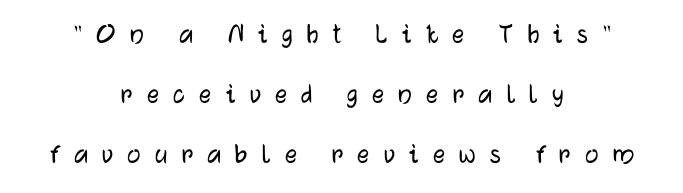
{"serif": "no", "italic": "no", "width": "normal", "stroke_contrast": "low", "x_height": "medium", "monospaced": "no", "underline": "no", "align": "center", "line_spacing": "loose", "line_spacing_ratio": 2.0, "letter_spacing": "wide", "letter_spacing_em": 0.47, "glyph_px": 30}
